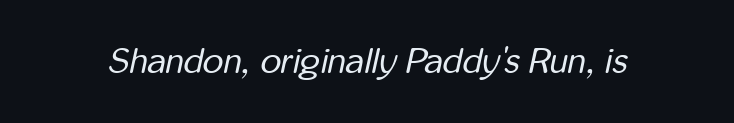
Q: Is the text bold? A: No.
Q: Is the text italic (slanted)? A: Yes, it leans right by about 12 degrees.
Q: Is the text underlined? A: No.
Q: Is the spacing between letters normal or unusually wide? A: Normal.
Q: Width (condensed, normal, or wide)? A: Condensed.
Q: Stroke contrast? A: Low.
Q: x-height? A: Medium.
Q: Monospaced? A: No.
